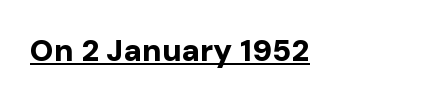
Q: Is the text bold? A: Yes.
Q: Is the text italic (slanted)? A: No, it is upright.
Q: Is the typeface a serif or a sans-serif typeface? A: Sans-serif.
Q: Is the text underlined? A: Yes.
Q: How is the paragraph aligned? A: Left-aligned.
Q: Is the spacing between letters normal or unusually wide? A: Normal.
Q: Width (condensed, normal, or wide)? A: Normal.
Q: Stroke contrast? A: Low.
Q: x-height? A: Medium.
Q: Monospaced? A: No.
